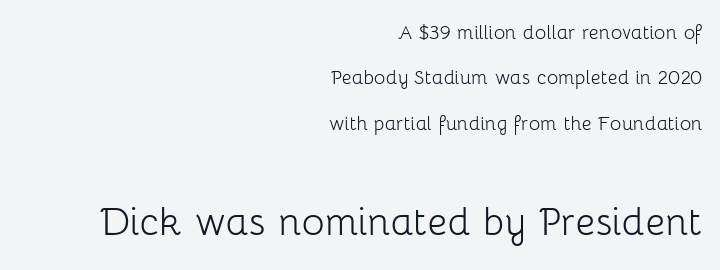
The image shows 48 px light sans-serif type, upright; set right-aligned, line spacing 1.89x, normal letter spacing, not underlined; the second (bottom) block is 2.0x larger; low stroke contrast and a medium x-height.
